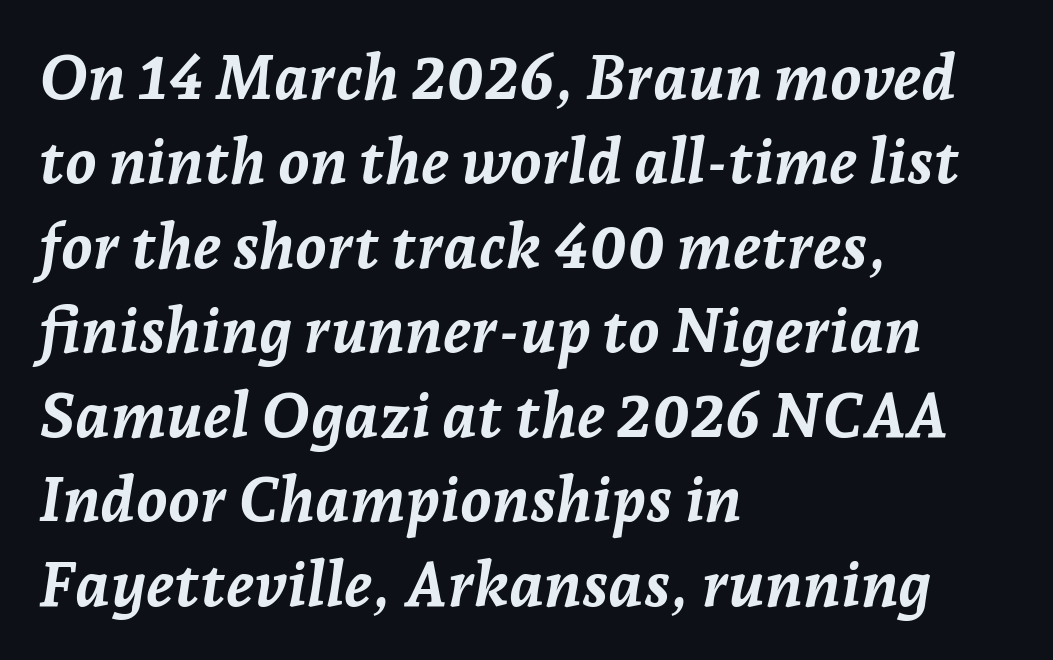
Q: Is the text bold? A: Yes.
Q: Is the text italic (slanted)? A: Yes, it leans right by about 7 degrees.
Q: Is the text underlined? A: No.
Q: How is the paragraph aligned? A: Left-aligned.
Q: Is the spacing between letters normal or unusually wide? A: Normal.
Q: Is the spacing between lines tight, normal or loose? A: Normal.
Q: Width (condensed, normal, or wide)? A: Normal.
Q: Stroke contrast? A: Low.
Q: x-height? A: Medium.
Q: Monospaced? A: No.
